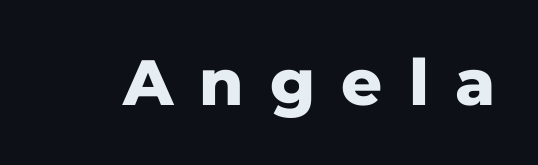
{"serif": "no", "italic": "no", "bold": "yes", "weight": "heavy", "width": "normal", "stroke_contrast": "low", "x_height": "medium", "monospaced": "no", "underline": "no", "letter_spacing": "wide", "letter_spacing_em": 0.41, "glyph_px": 64}
